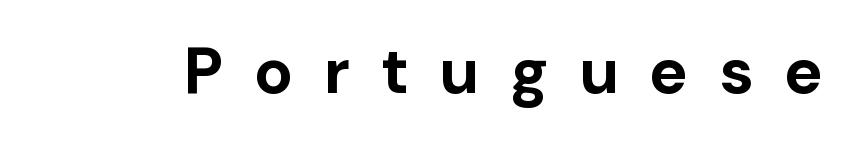
The characters look thick and weighty, a clear bold. The face used here is a sans, in the tradition of grotesques and geometrics. These lines are rendered in a variable-pitch font. Nobody drew a line under any word here. Ascenders rise straight up at ninety degrees.
